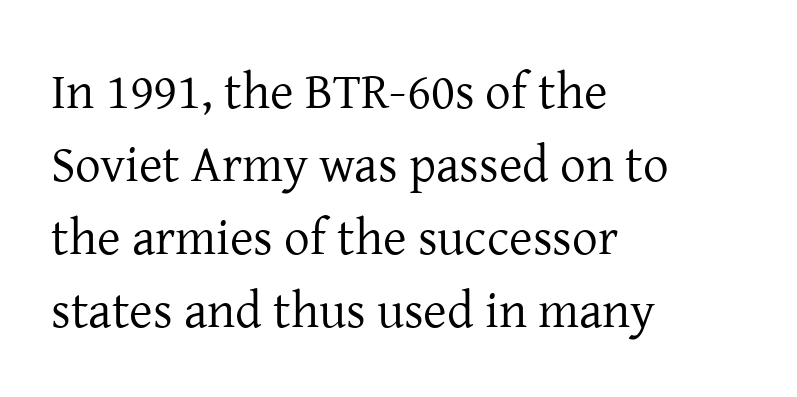
Spacing verdict: proportional, widths tailored to each character. No italicization has been applied; the sample stays upright. The paragraph shown leans on its left margin. Glance below the letters and you will spot only blank space. The strokes carry an ordinary text weight at most. Quick note: interline space is typical.
